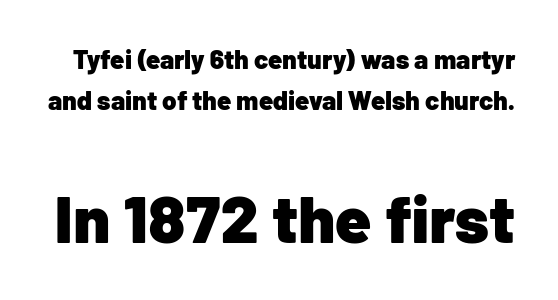
Q: Is the text bold? A: Yes.
Q: Is the text italic (slanted)? A: No, it is upright.
Q: Is the typeface a serif or a sans-serif typeface? A: Sans-serif.
Q: Is the text underlined? A: No.
Q: Is the spacing between letters normal or unusually wide? A: Normal.
Q: Is the spacing between lines tight, normal or loose? A: Normal.
Q: Which block of text is set in a larger size, the first (top) or the second (bottom)? A: The second (bottom) one.
Q: Width (condensed, normal, or wide)? A: Normal.
Q: Stroke contrast? A: Low.
Q: x-height? A: Medium.
Q: Monospaced? A: No.
